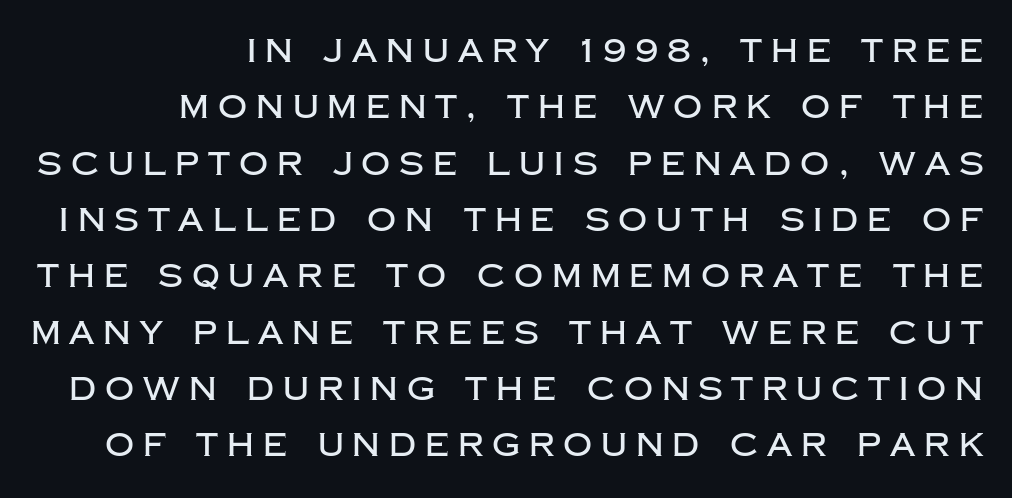
Check the space under the baseline: it is left empty. Characters remain perfectly vertical along every line. Alignment: flush right. Nothing sits at the stroke ends, so this counts as sans-serif.
